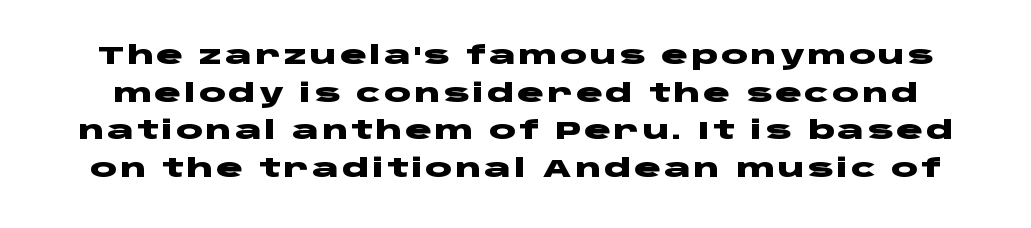
Q: Is the text bold? A: Yes.
Q: Is the text italic (slanted)? A: No, it is upright.
Q: Is the text underlined? A: No.
Q: Is the spacing between lines tight, normal or loose? A: Normal.
